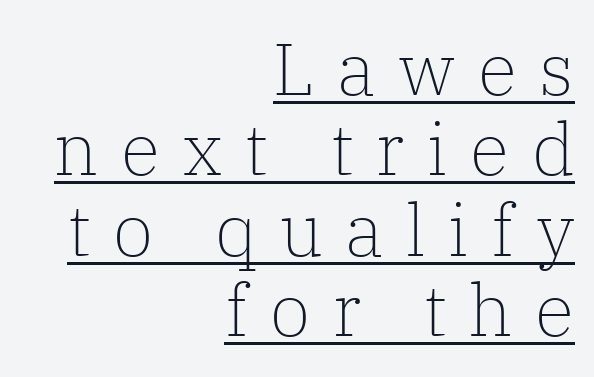
The image shows 73 px light serif type, upright; set right-aligned, tight line spacing (1.1x), unusually wide letter spacing (+0.31 em), underlined; low stroke contrast and a medium x-height.
